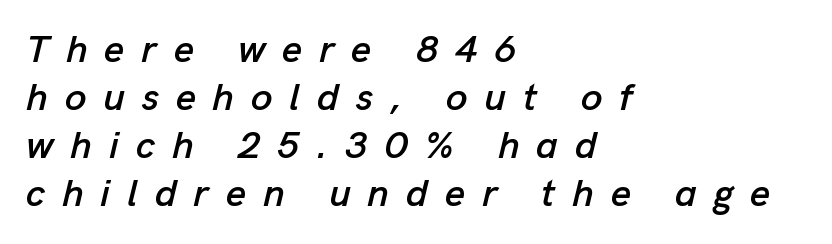
The image shows 39 px text type, italic (leaning right); set left-aligned, line spacing 1.23x, unusually wide letter spacing (+0.43 em), not underlined; low stroke contrast and a medium x-height.
